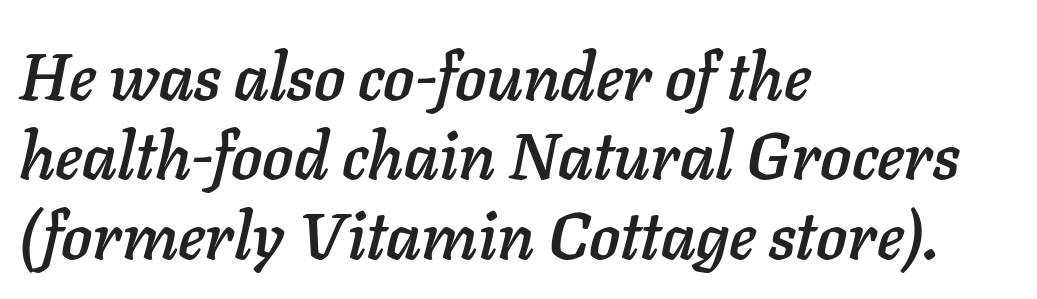
Q: Is the text italic (slanted)? A: Yes, it leans right by about 11 degrees.
Q: Is the text underlined? A: No.
Q: How is the paragraph aligned? A: Left-aligned.
Q: Is the spacing between letters normal or unusually wide? A: Normal.
Q: Width (condensed, normal, or wide)? A: Normal.
Q: Stroke contrast? A: Low.
Q: x-height? A: Medium.
Q: Monospaced? A: No.
